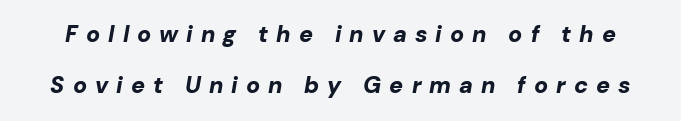
The image shows 23 px bold type, italic (leaning right); set loose line spacing (2.23x), unusually wide letter spacing (+0.35 em), not underlined.
